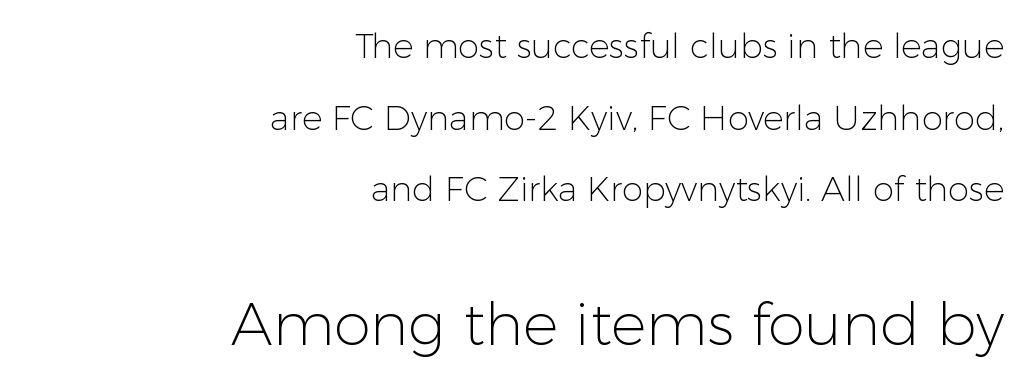
The image shows 59 px light sans-serif type, upright; set right-aligned, loose line spacing (2.11x), normal letter spacing, not underlined; the second (bottom) block is 1.74x larger; low stroke contrast and a medium x-height.
